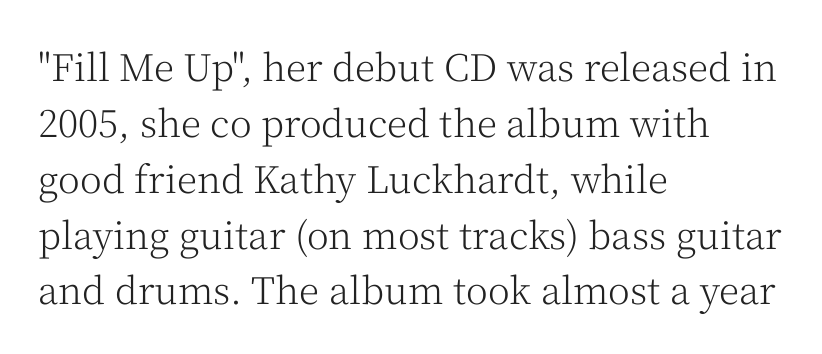
{"serif": "yes", "italic": "no", "bold": "no", "weight": "light", "width": "normal", "stroke_contrast": "medium", "x_height": "medium", "monospaced": "no", "underline": "no", "align": "left", "line_spacing": "normal", "line_spacing_ratio": 1.51, "letter_spacing": "normal", "letter_spacing_em": 0.0, "glyph_px": 37}
